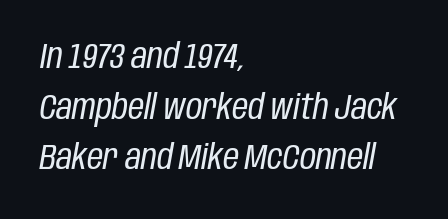
The image shows 35 px regular-weight, condensed type, italic (leaning right); set left-aligned, normal line spacing (1.45x), normal letter spacing, not underlined; low stroke contrast and a large x-height.
